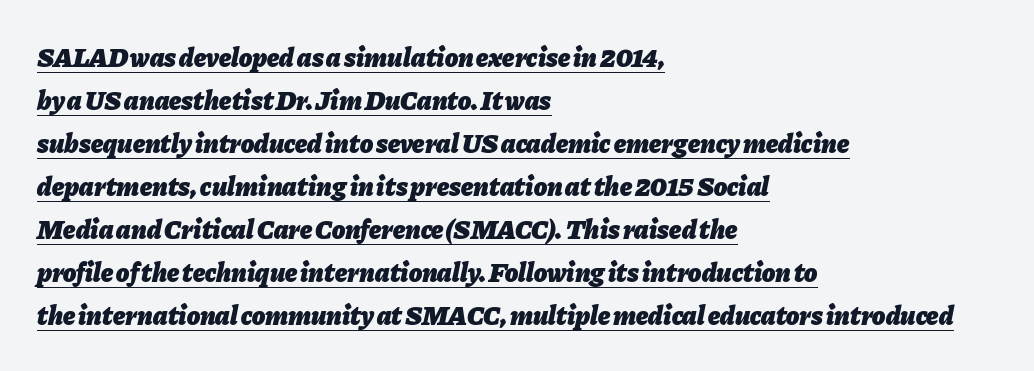
The image shows 27 px bold type, italic (leaning right); set left-aligned, normal line spacing (1.59x), normal letter spacing, underlined.
